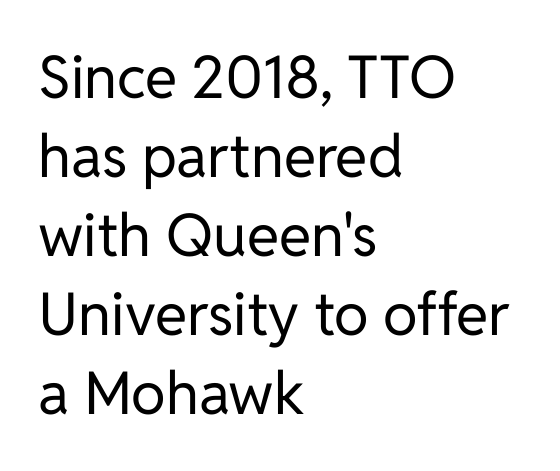
The image shows 59 px regular-weight sans-serif type, upright; set left-aligned, normal line spacing (1.34x), normal letter spacing, not underlined; low stroke contrast and a medium x-height.
